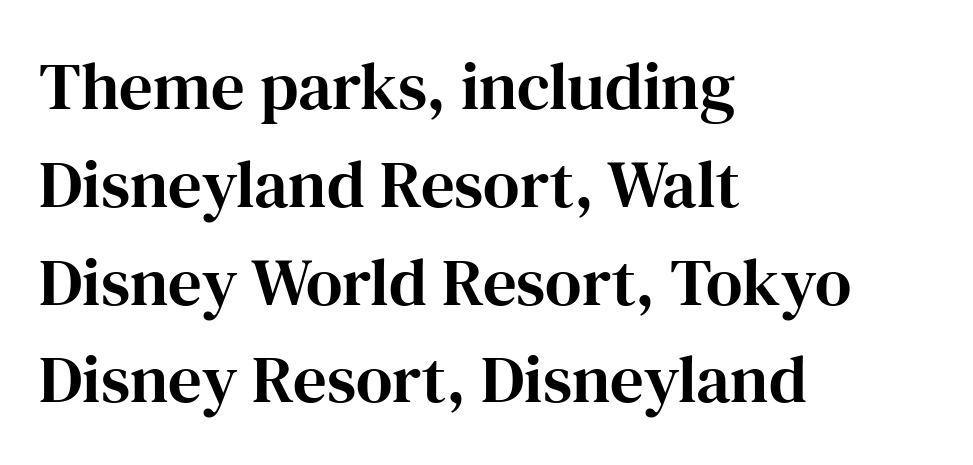
Q: Is the text italic (slanted)? A: No, it is upright.
Q: Is the typeface a serif or a sans-serif typeface? A: Serif.
Q: Is the text underlined? A: No.
Q: How is the paragraph aligned? A: Left-aligned.
Q: Is the spacing between letters normal or unusually wide? A: Normal.
Q: Is the spacing between lines tight, normal or loose? A: Normal.
Q: Width (condensed, normal, or wide)? A: Normal.
Q: Stroke contrast? A: High.
Q: x-height? A: Medium.
Q: Monospaced? A: No.
